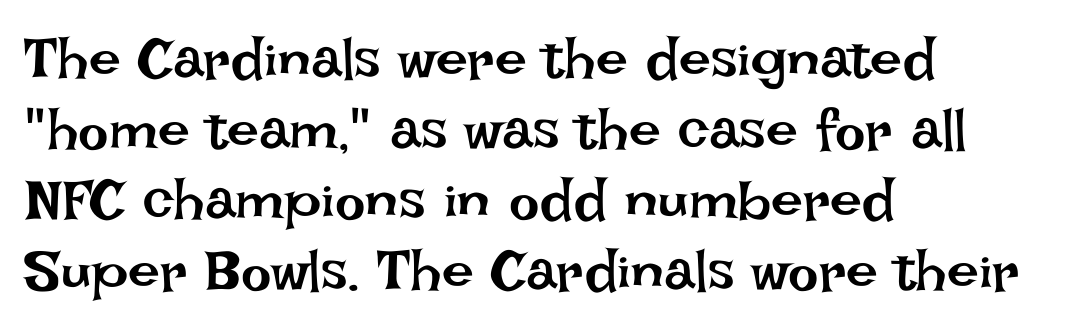
{"italic": "no", "bold": "no", "weight": "regular", "width": "normal", "stroke_contrast": "low", "x_height": "large", "monospaced": "no", "underline": "no", "align": "left", "line_spacing_ratio": 1.24, "letter_spacing": "normal", "letter_spacing_em": 0.0, "glyph_px": 57}
